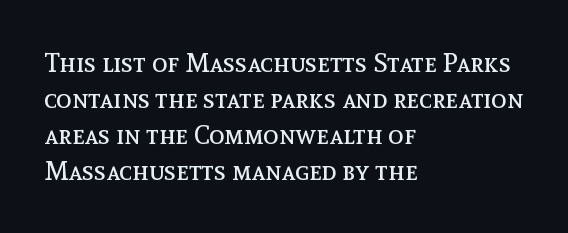
Q: Is the text bold? A: No.
Q: Is the text italic (slanted)? A: No, it is upright.
Q: Is the text underlined? A: No.
Q: How is the paragraph aligned? A: Left-aligned.
Q: Is the spacing between letters normal or unusually wide? A: Normal.
Q: Is the spacing between lines tight, normal or loose? A: Normal.
